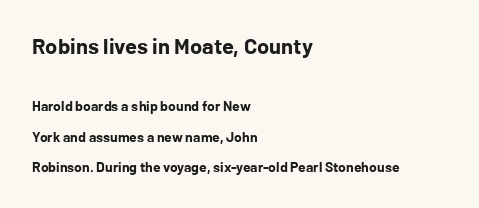
The image shows 22 px bold type, upright; set left-aligned, loose line spacing (2.17x), normal letter spacing, not underlined; the first (top) block is 1.57x larger.
